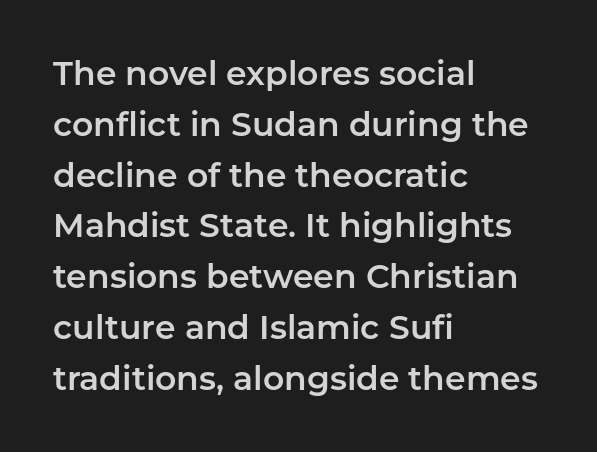
{"serif": "no", "italic": "no", "width": "normal", "stroke_contrast": "low", "x_height": "medium", "monospaced": "no", "underline": "no", "align": "left", "line_spacing": "normal", "line_spacing_ratio": 1.54, "letter_spacing": "normal", "letter_spacing_em": 0.0, "glyph_px": 33}
